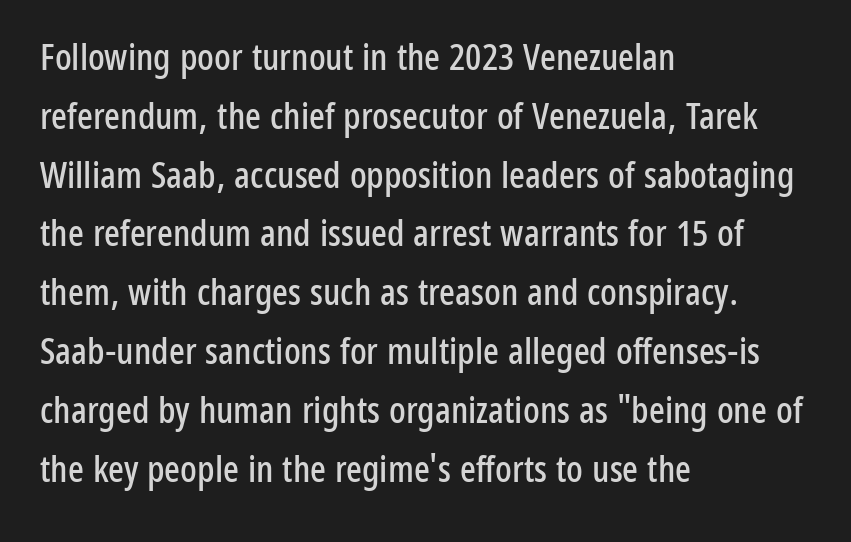
The image shows 37 px condensed sans-serif type, upright; set left-aligned, normal line spacing (1.59x), normal letter spacing, not underlined; low stroke contrast and a medium x-height.
